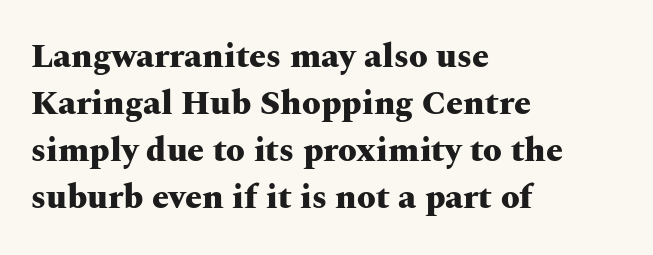
Look at the tracking — it's just the regular setting, nothing added. Notice how thick the strokes are: this is what a full bold looks like. Posture: upright roman. You can tell from the footed stems that serif type was used.
